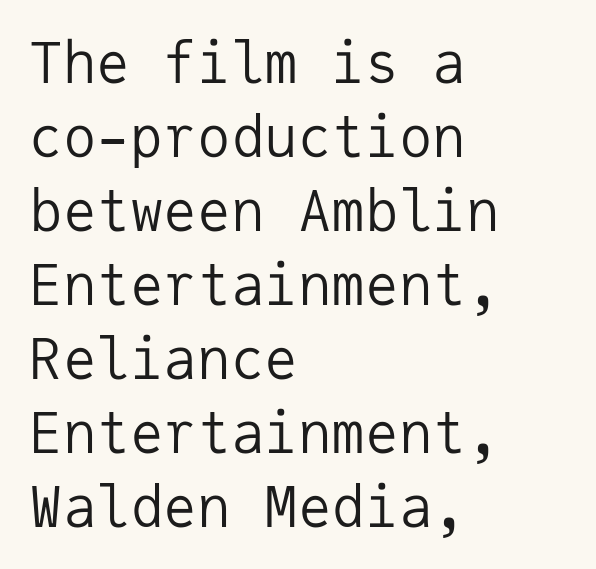
Q: Is the text bold? A: No.
Q: Is the text italic (slanted)? A: No, it is upright.
Q: Is the typeface a serif or a sans-serif typeface? A: Sans-serif.
Q: Is the text underlined? A: No.
Q: How is the paragraph aligned? A: Left-aligned.
Q: Is the spacing between letters normal or unusually wide? A: Normal.
Q: Is the spacing between lines tight, normal or loose? A: Normal.
Q: Width (condensed, normal, or wide)? A: Normal.
Q: Stroke contrast? A: Low.
Q: x-height? A: Medium.
Q: Monospaced? A: Yes.
